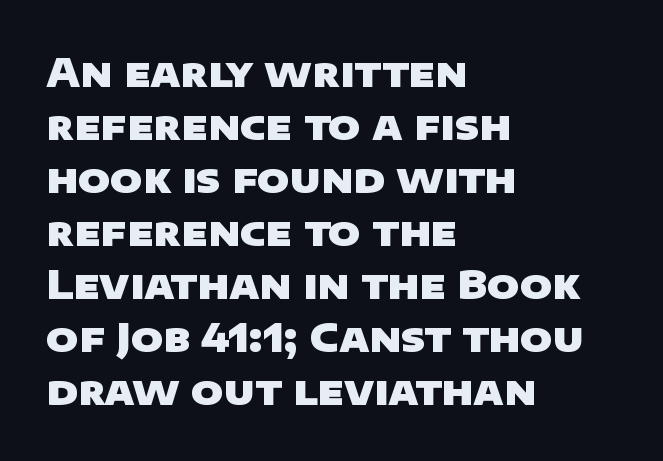
Line spacing here is normal. The horizontal fit of the characters is conventional and even. I'd describe the lettering as bold — thick and assertive. Descenders are the only things crossing below the line.
